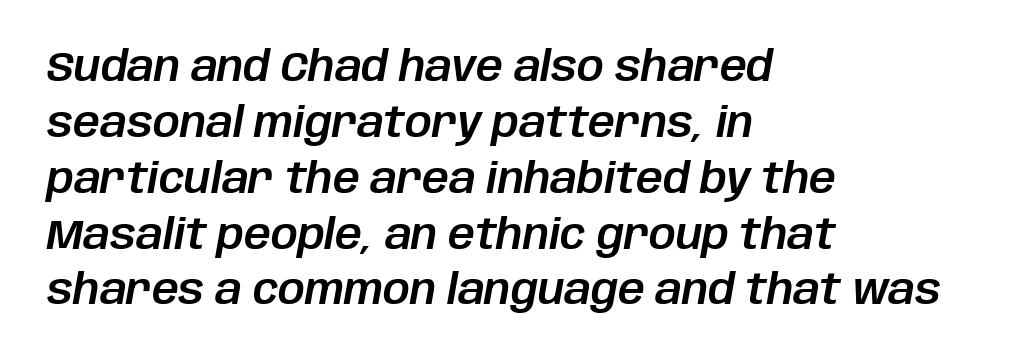
{"italic": "yes", "lean": "right", "slant_degrees": 10, "width": "normal", "stroke_contrast": "low", "x_height": "large", "monospaced": "no", "underline": "no", "align": "left", "line_spacing": "normal", "line_spacing_ratio": 1.33, "letter_spacing": "normal", "letter_spacing_em": 0.0, "glyph_px": 42}
